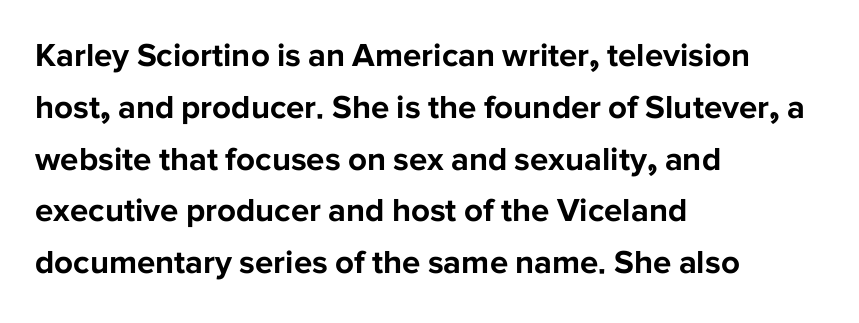
The image shows 33 px bold sans-serif type, upright; set left-aligned, normal line spacing (1.57x), normal letter spacing, not underlined; low stroke contrast and a medium x-height.
